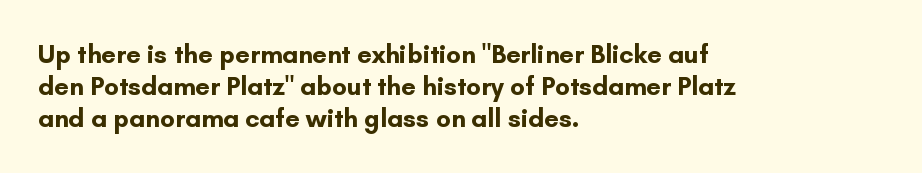
The image shows 26 px bold type, upright; set left-aligned, line spacing 1.24x, normal letter spacing, not underlined.
